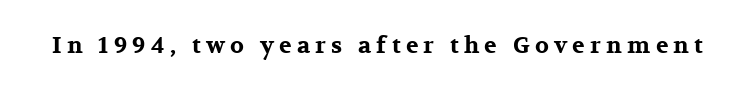
Q: Is the text bold? A: Yes.
Q: Is the text italic (slanted)? A: No, it is upright.
Q: Is the text underlined? A: No.
Q: Is the spacing between letters normal or unusually wide? A: Unusually wide.
